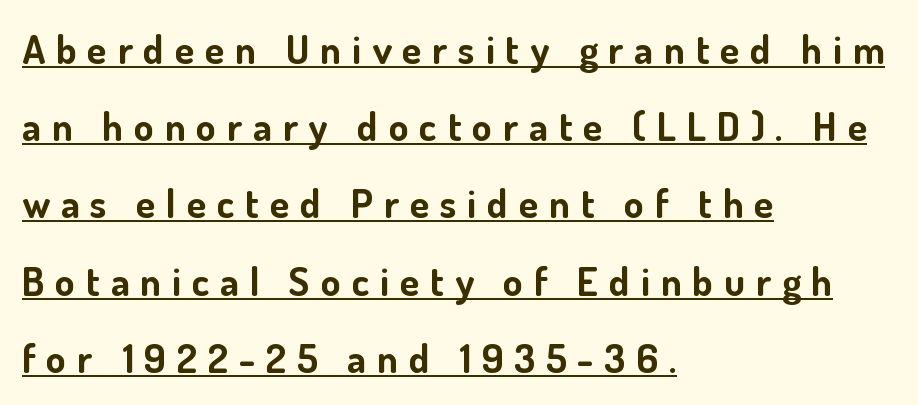
In terms of weight, the rendering is a true, heavy bold. You could not count columns in this text — the font is proportionally spaced. Display-style spreading of the glyphs; the letterfit is very open. This is underlined copy, the kind a proofreader might mark for attention.
